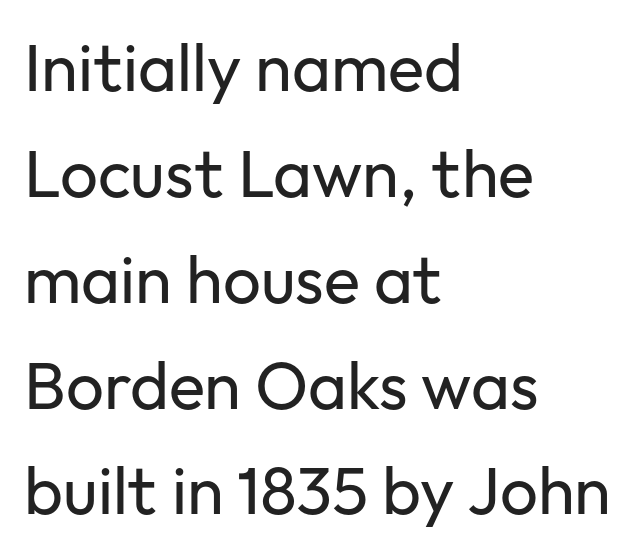
Q: Is the text bold? A: No.
Q: Is the text italic (slanted)? A: No, it is upright.
Q: Is the typeface a serif or a sans-serif typeface? A: Sans-serif.
Q: Is the text underlined? A: No.
Q: How is the paragraph aligned? A: Left-aligned.
Q: Is the spacing between letters normal or unusually wide? A: Normal.
Q: Is the spacing between lines tight, normal or loose? A: Normal.
Q: Width (condensed, normal, or wide)? A: Normal.
Q: Stroke contrast? A: Low.
Q: x-height? A: Medium.
Q: Monospaced? A: No.
